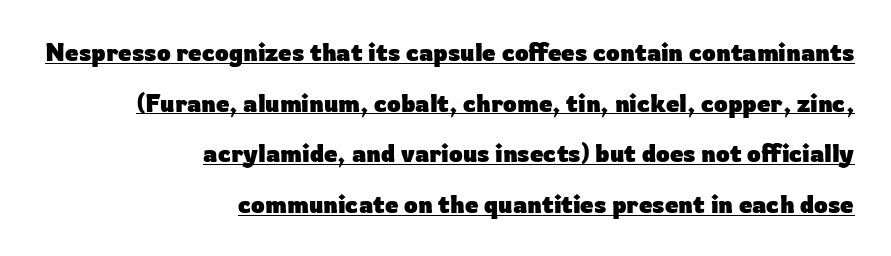
Q: Is the text bold? A: Yes.
Q: Is the text italic (slanted)? A: No, it is upright.
Q: Is the text underlined? A: Yes.
Q: How is the paragraph aligned? A: Right-aligned.
Q: Is the spacing between letters normal or unusually wide? A: Normal.
Q: Is the spacing between lines tight, normal or loose? A: Loose.
